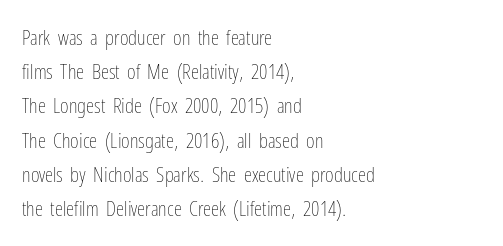
{"italic": "no", "bold": "no", "underline": "no", "align": "left", "line_spacing": "normal", "line_spacing_ratio": 1.63, "letter_spacing": "normal", "letter_spacing_em": 0.0, "glyph_px": 21}
